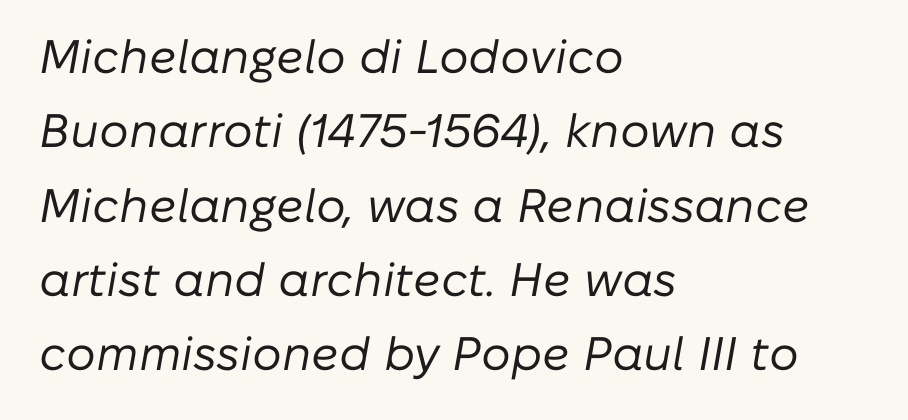
The rendering uses natural spacing where letterforms have individual widths. Think standard paragraph weight, or any step lighter than that. Looking at the ascenders, they clearly lean. Spacing between characters is what you'd get straight out of the box. These lines sit exactly where default settings would place them. The rendering anchors every line to the left-hand side.
